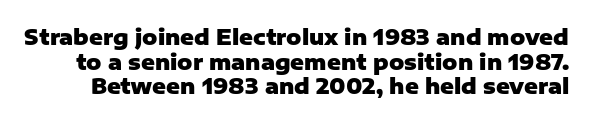
Set as a true bold cut, around the 700 mark. This sample uses plain, unmodified letter spacing. This rendering features lettering with no underline. Is there any slant? The stems are plumb.
